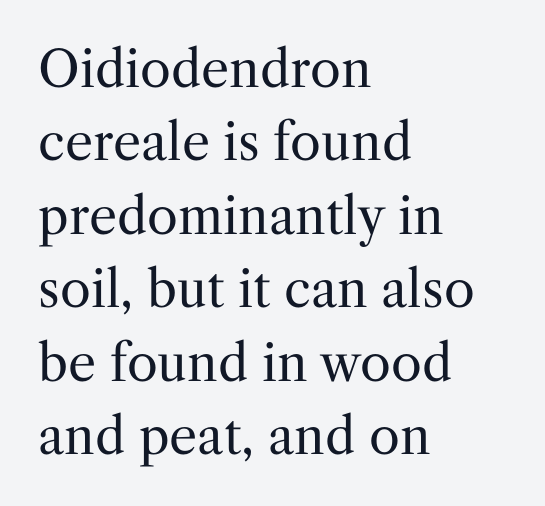
{"serif": "yes", "italic": "no", "bold": "no", "weight": "regular", "width": "normal", "stroke_contrast": "medium", "x_height": "medium", "monospaced": "no", "underline": "no", "align": "left", "line_spacing": "normal", "line_spacing_ratio": 1.47, "letter_spacing": "normal", "letter_spacing_em": 0.0, "glyph_px": 50}
